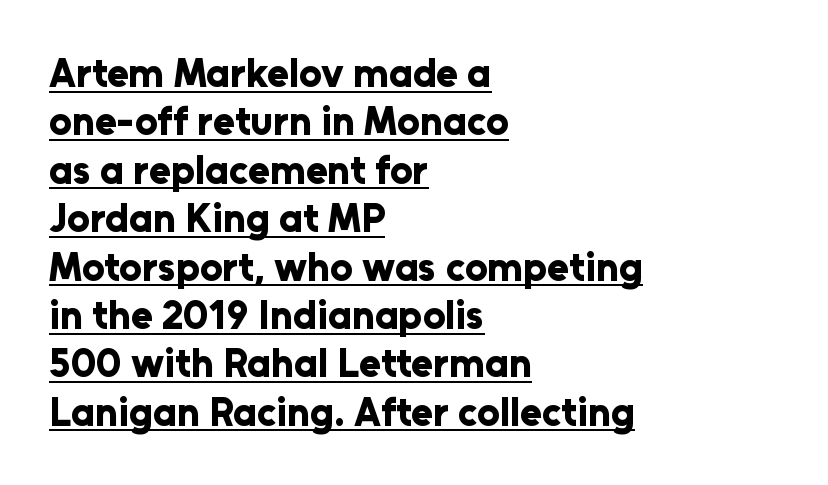
The image shows 40 px bold sans-serif type, upright; set left-aligned, line spacing 1.21x, normal letter spacing, underlined; low stroke contrast and a medium x-height.
